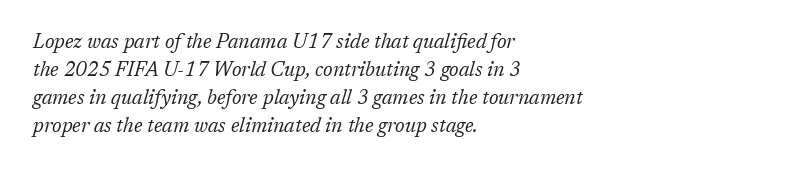
{"italic": "yes", "lean": "right", "slant_degrees": 17, "bold": "no", "underline": "no", "align": "left", "line_spacing": "normal", "line_spacing_ratio": 1.4, "letter_spacing": "normal", "letter_spacing_em": 0.0, "glyph_px": 20}
